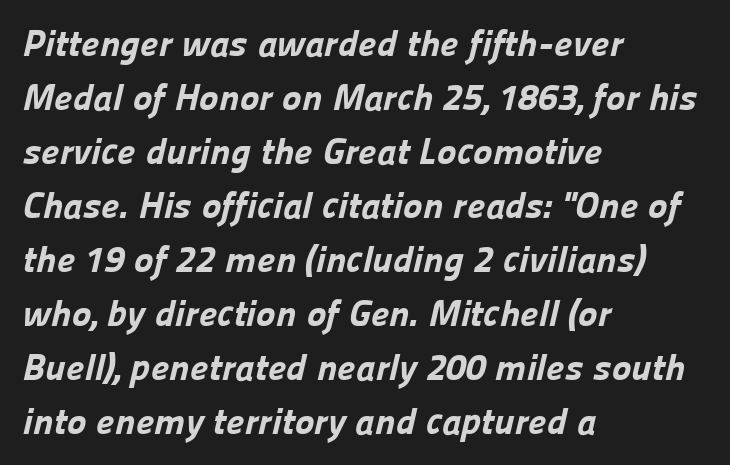
The image shows 37 px bold sans-serif type; set left-aligned, normal line spacing (1.46x), normal letter spacing, not underlined; low stroke contrast and a medium x-height.
